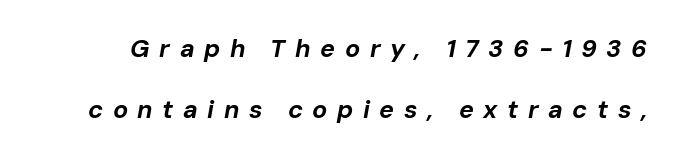
Baseline-to-baseline distance is far greater than the letter height. Each row of text sits above clean, open space. On the weight axis this lands at bold, roughly 700. Looking at the ascenders, they clearly lean. Tracking value appears strongly positive — letters spread wide.
